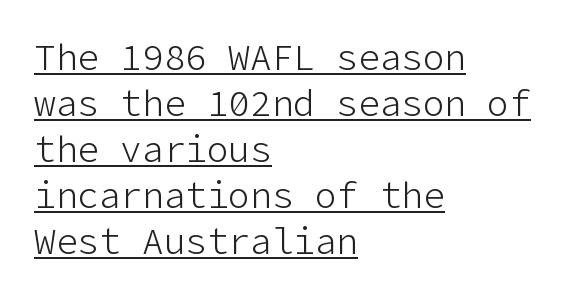
The image shows 36 px light sans-serif type, upright; set left-aligned, normal line spacing (1.28x), normal letter spacing, underlined; low stroke contrast and a medium x-height.
